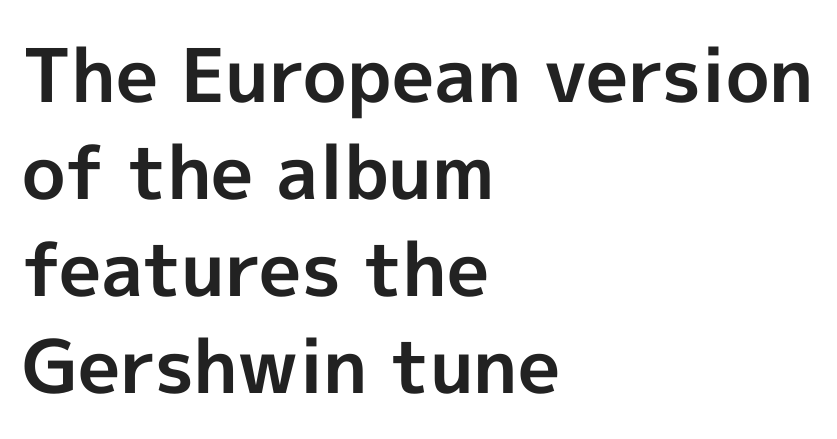
Nope, no serifs anywhere on these letters. The passage shown stacks its lines at a standard gap. The typography opts for an upright posture over an oblique one. The face used here is rendered with its standard letterfit.
